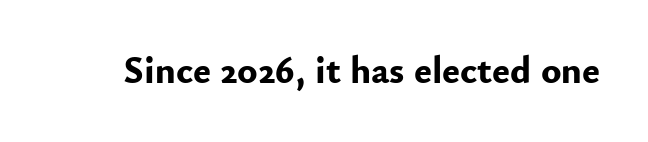
Q: Is the text bold? A: Yes.
Q: Is the text italic (slanted)? A: No, it is upright.
Q: Is the typeface a serif or a sans-serif typeface? A: Sans-serif.
Q: Is the text underlined? A: No.
Q: Is the spacing between letters normal or unusually wide? A: Normal.
Q: Width (condensed, normal, or wide)? A: Normal.
Q: Stroke contrast? A: Low.
Q: x-height? A: Small.
Q: Monospaced? A: No.
